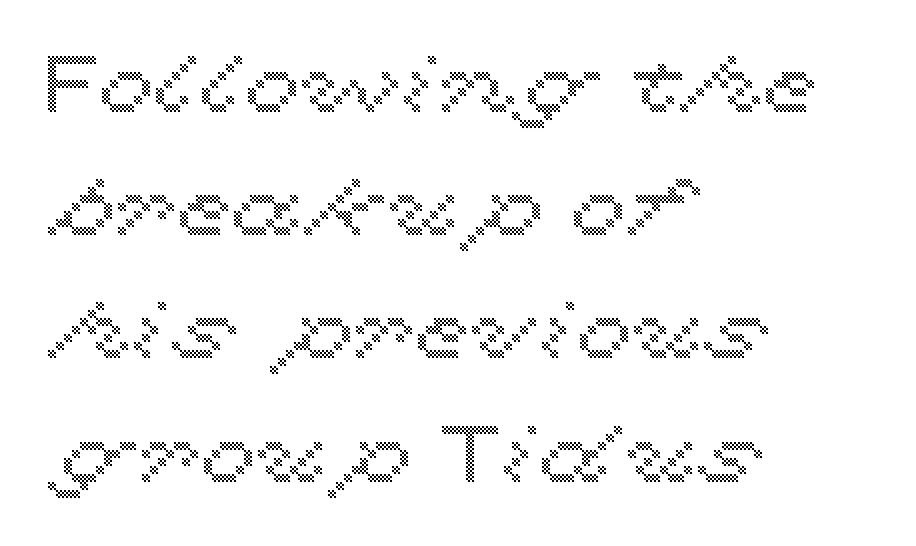
A bare baseline throughout the passage. The horizontal fit of the characters is conventional and even. Whoever set this chose a conventional vertical rhythm. Looks like regular typesetting: each glyph gets only the width it needs.
